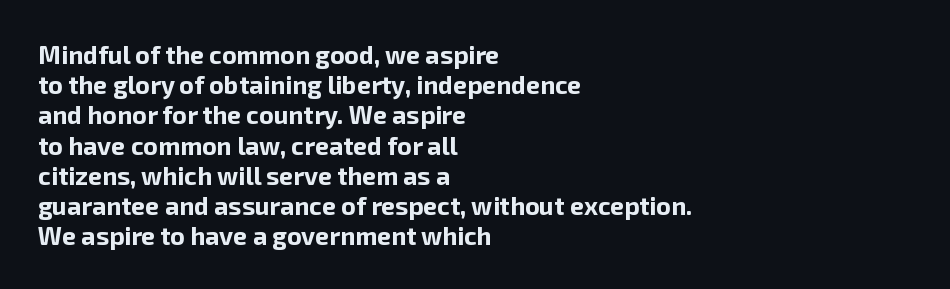
{"italic": "no", "bold": "yes", "underline": "no", "align": "left", "line_spacing_ratio": 1.21, "letter_spacing": "normal", "letter_spacing_em": 0.0, "glyph_px": 25}
